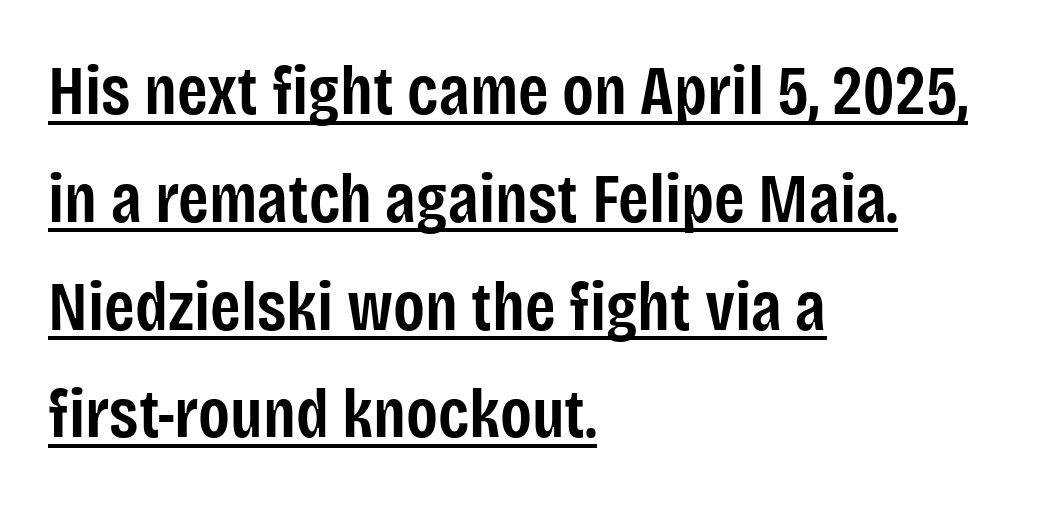
The letters advance in unequal steps, a hallmark of proportional type. The sample's only ornament is a line tracing under the words. This rendering employs a face without finishing strokes, i.e., a sans-serif. There is no visible air inserted between adjacent glyphs.
